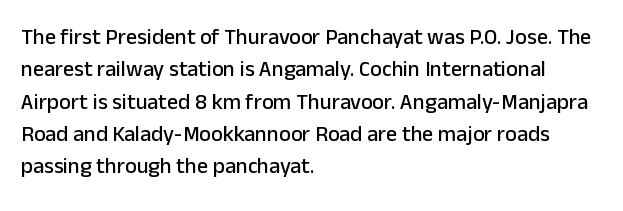
The image shows 22 px text type, upright; set left-aligned, normal line spacing (1.47x), normal letter spacing, not underlined.
